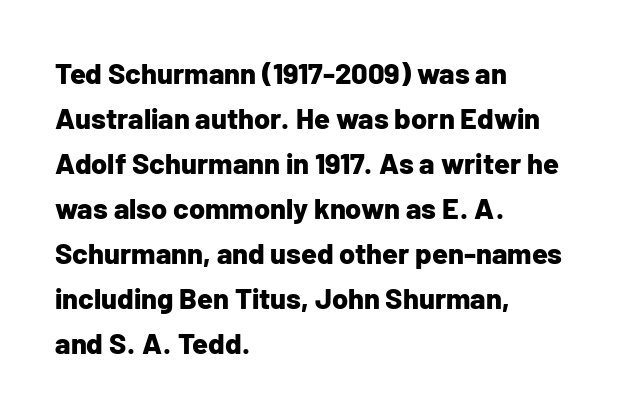
The image shows 29 px bold sans-serif type, upright; set left-aligned, normal line spacing (1.55x), normal letter spacing, not underlined; low stroke contrast and a medium x-height.
